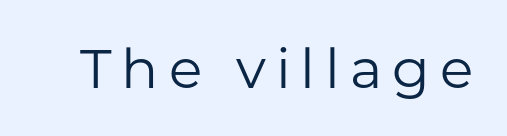
Q: Is the text bold? A: No.
Q: Is the text italic (slanted)? A: No, it is upright.
Q: Is the typeface a serif or a sans-serif typeface? A: Sans-serif.
Q: Is the text underlined? A: No.
Q: Width (condensed, normal, or wide)? A: Normal.
Q: Stroke contrast? A: Low.
Q: x-height? A: Medium.
Q: Monospaced? A: No.
